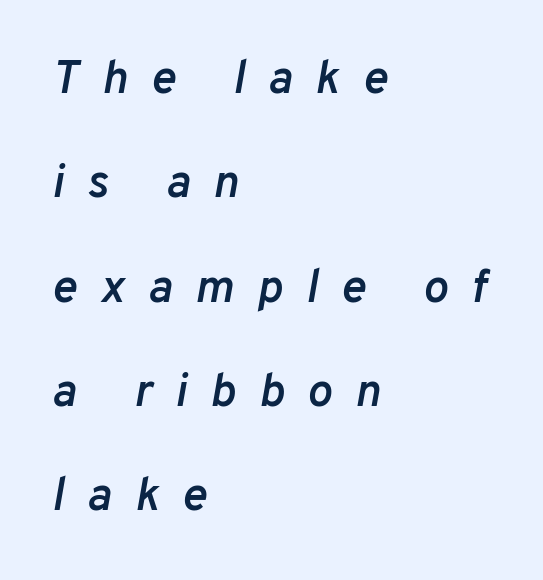
Whoever set this chose breathing room over compactness in the vertical rhythm. The paragraph shown leans on its left margin. This is moderately heavy type, rendered in semibold. Here the designer chose a conventional face with non-uniform glyph widths.
